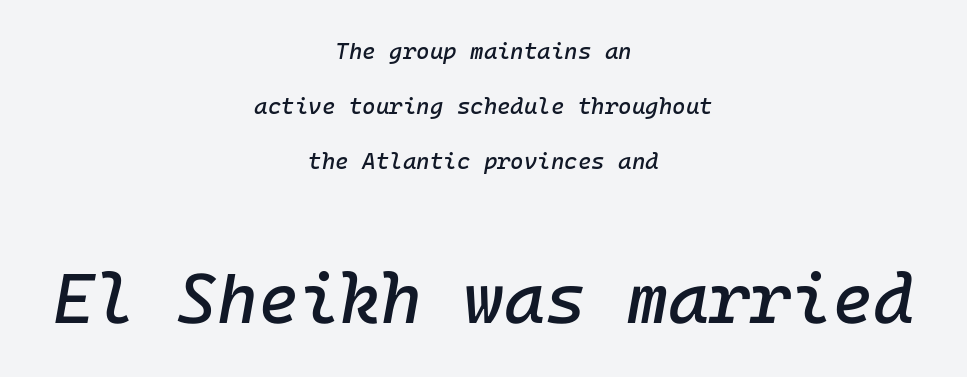
The image shows 70 px text type, italic (leaning right); set centered, loose line spacing (2.39x), normal letter spacing, not underlined; the second (bottom) block is 3.04x larger; low stroke contrast and a medium x-height.
